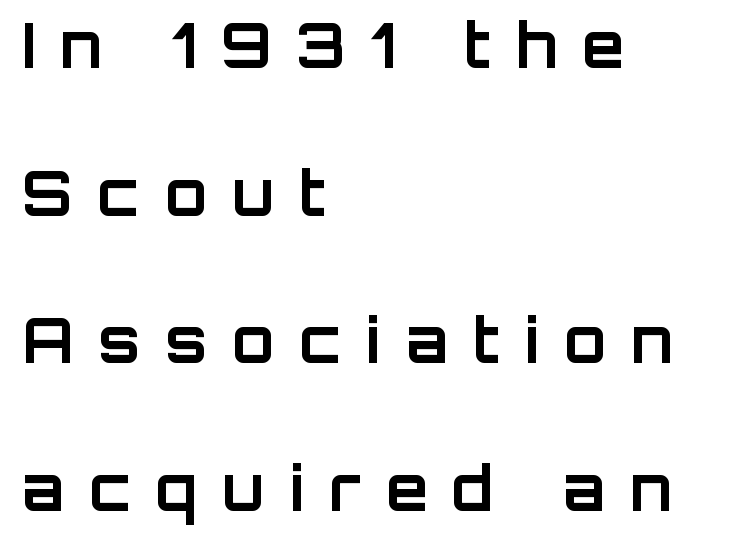
{"serif": "no", "italic": "no", "bold": "yes", "weight": "bold", "width": "normal", "stroke_contrast": "low", "x_height": "large", "monospaced": "no", "underline": "no", "align": "left", "line_spacing": "loose", "line_spacing_ratio": 2.42, "letter_spacing": "wide", "letter_spacing_em": 0.41, "glyph_px": 61}
